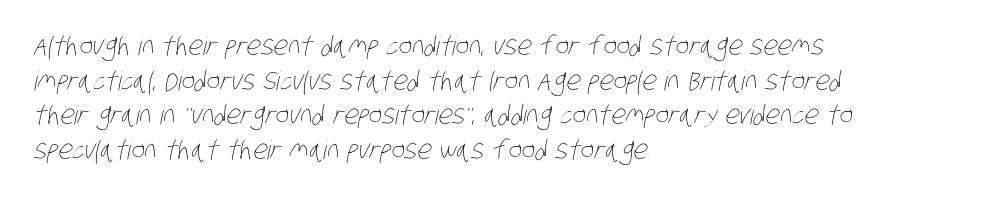
The passage shown stacks its lines at a standard gap. The lines in this sample share a left origin and differ only in where they stop. Words appear dense and cohesive because spacing is normal. Only glyphs here, with clear space below each row. Ink coverage per letter is moderate at most.
